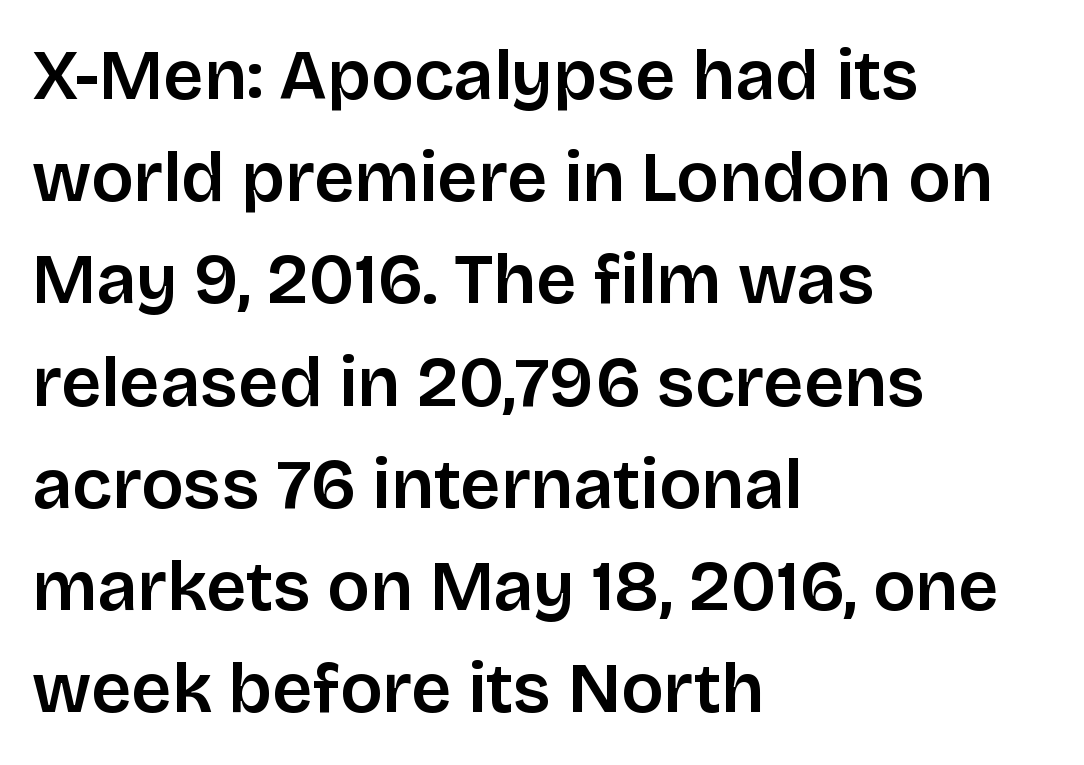
Caption: standard tracking, unaltered. Its strokes are somewhat broadened, the hallmark of semibold type. Observe the absence of serifs on each vertical stroke in this sample. How would I describe the line gaps? Plain and ordinary. Check the space under the baseline: it is left empty. Alignment: flush left.
